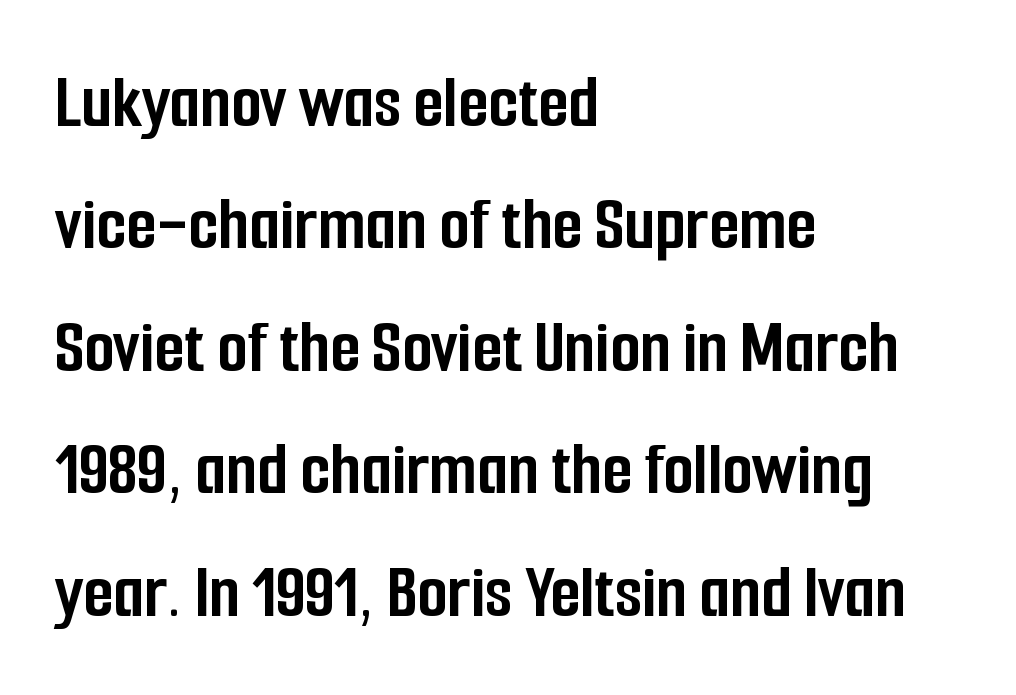
Q: Is the text bold? A: Yes.
Q: Is the text italic (slanted)? A: No, it is upright.
Q: Is the typeface a serif or a sans-serif typeface? A: Sans-serif.
Q: Is the text underlined? A: No.
Q: How is the paragraph aligned? A: Left-aligned.
Q: Is the spacing between letters normal or unusually wide? A: Normal.
Q: Is the spacing between lines tight, normal or loose? A: Normal.
Q: Width (condensed, normal, or wide)? A: Condensed.
Q: Stroke contrast? A: Low.
Q: x-height? A: Medium.
Q: Monospaced? A: No.
